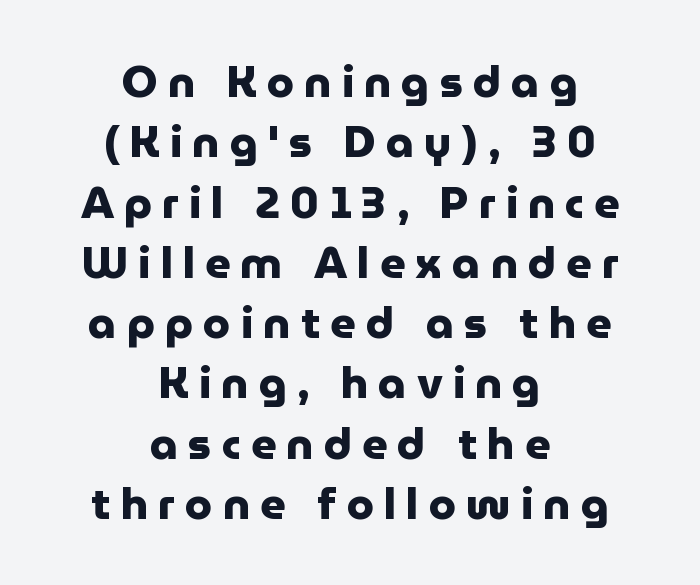
Q: Is the text bold? A: Yes.
Q: Is the text italic (slanted)? A: No, it is upright.
Q: Is the typeface a serif or a sans-serif typeface? A: Sans-serif.
Q: Is the text underlined? A: No.
Q: How is the paragraph aligned? A: Centered.
Q: Is the spacing between letters normal or unusually wide? A: Unusually wide.
Q: Is the spacing between lines tight, normal or loose? A: Normal.
Q: Width (condensed, normal, or wide)? A: Normal.
Q: Stroke contrast? A: Low.
Q: x-height? A: Medium.
Q: Monospaced? A: No.
